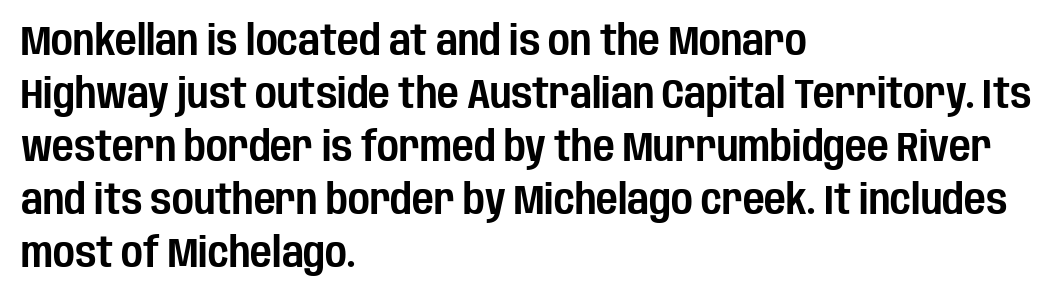
The image shows 42 px condensed sans-serif type, upright; set left-aligned, normal line spacing (1.26x), normal letter spacing, not underlined; low stroke contrast and a large x-height.
